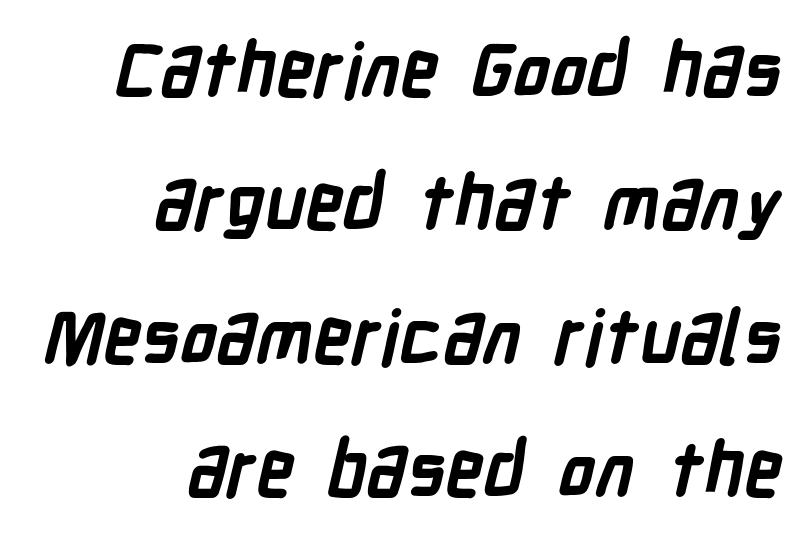
{"serif": "no", "bold": "yes", "weight": "semibold", "width": "condensed", "stroke_contrast": "low", "x_height": "medium", "monospaced": "no", "underline": "no", "align": "right", "line_spacing_ratio": 1.78, "letter_spacing": "normal", "letter_spacing_em": 0.0, "glyph_px": 75}
